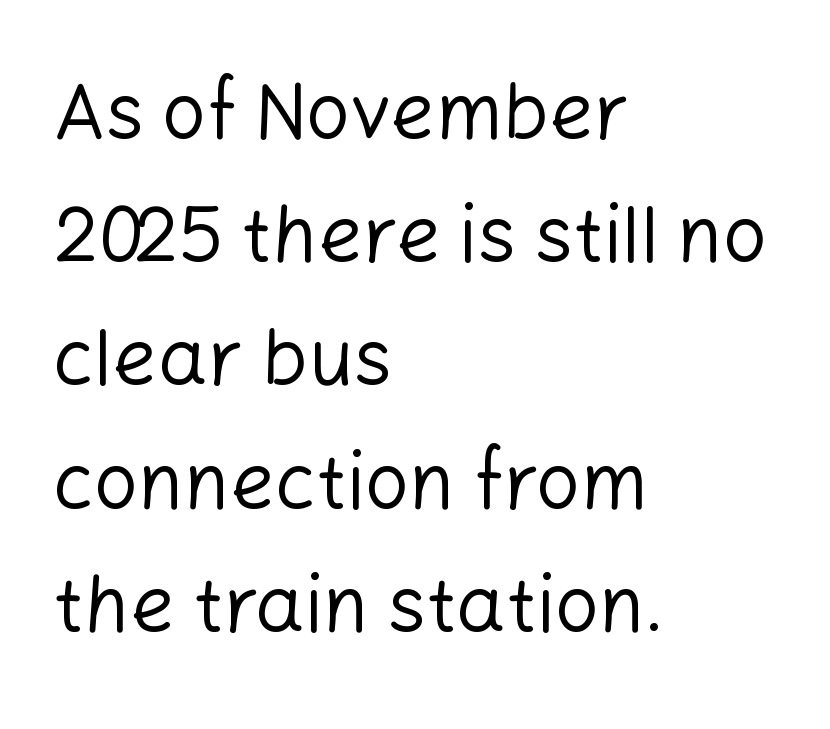
Q: Is the text bold? A: No.
Q: Is the text italic (slanted)? A: No, it is upright.
Q: Is the typeface a serif or a sans-serif typeface? A: Sans-serif.
Q: Is the text underlined? A: No.
Q: How is the paragraph aligned? A: Left-aligned.
Q: Is the spacing between letters normal or unusually wide? A: Normal.
Q: Is the spacing between lines tight, normal or loose? A: Normal.
Q: Width (condensed, normal, or wide)? A: Normal.
Q: Stroke contrast? A: Low.
Q: x-height? A: Medium.
Q: Monospaced? A: No.
